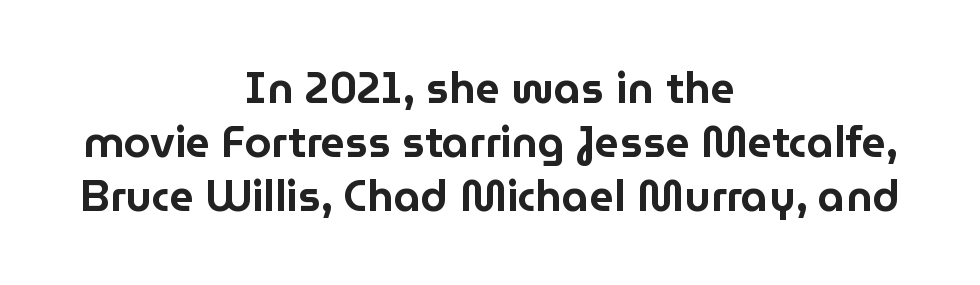
{"serif": "no", "italic": "no", "width": "normal", "stroke_contrast": "low", "x_height": "medium", "monospaced": "no", "underline": "no", "align": "center", "line_spacing": "normal", "line_spacing_ratio": 1.26, "letter_spacing": "normal", "letter_spacing_em": 0.0, "glyph_px": 43}
